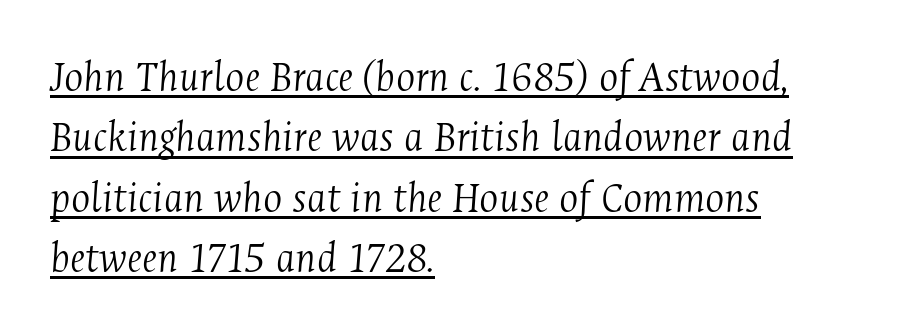
{"serif": "yes", "italic": "yes", "lean": "right", "slant_degrees": 4, "bold": "no", "weight": "light", "width": "condensed", "stroke_contrast": "medium", "x_height": "medium", "monospaced": "no", "underline": "yes", "align": "left", "line_spacing": "normal", "line_spacing_ratio": 1.34, "letter_spacing": "normal", "letter_spacing_em": 0.0, "glyph_px": 45}
